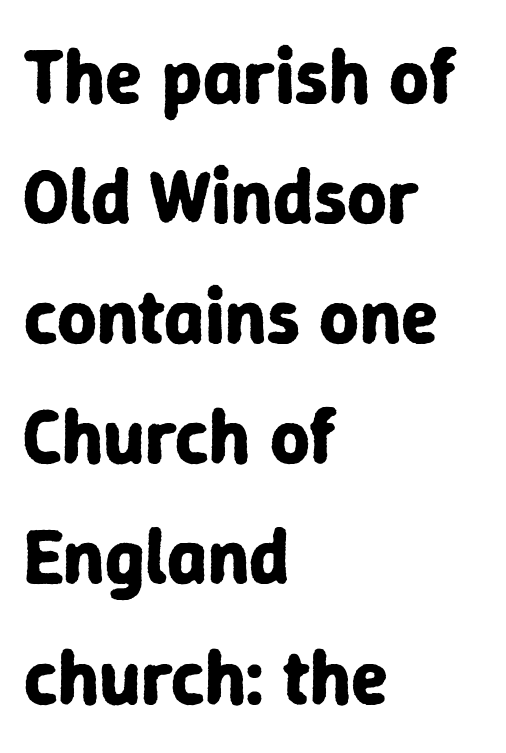
A typesetter would mark this as roman, not italic. Underline: absent. Between one letter and the next there's only the usual sliver of space. You could not count columns in this text — the font is proportionally spaced. Line beginnings align vertically; line endings do not.
